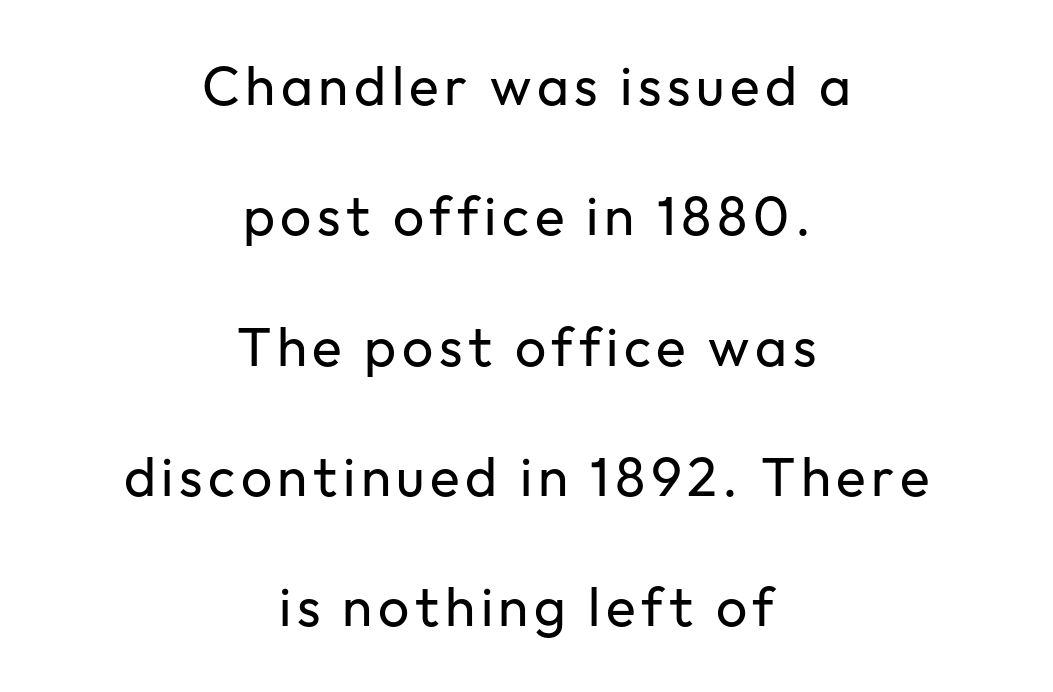
The lines in this sample share a center point and differ in where they start and stop. To sum up the face: it is a sans, with no serifs. If you drew a line through each stem, it would be perfectly vertical. Clear beneath every line of the passage. Ink coverage per letter is moderate at most. The designer dialed line spacing up above the default.
